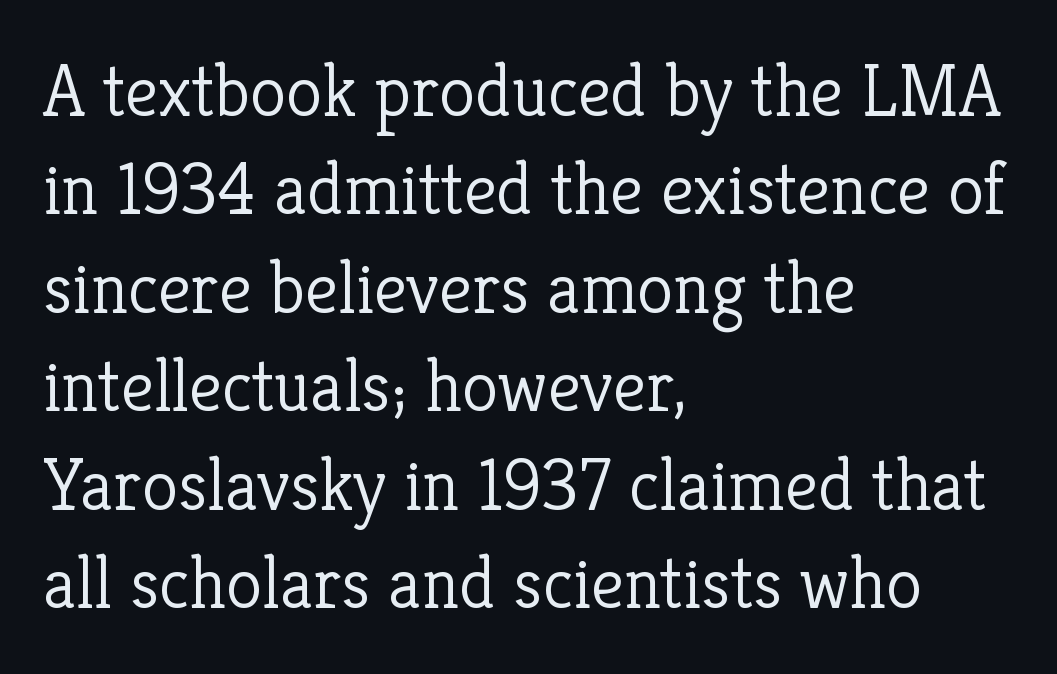
In terms of posture, this sample is upright. Think of a printed novel: that variable character pitch is what you see here. Letterform terminals end in serifs throughout the passage. The paragraph has a hard left edge and a soft right edge. On a weight scale, this lands at 450 or below.
